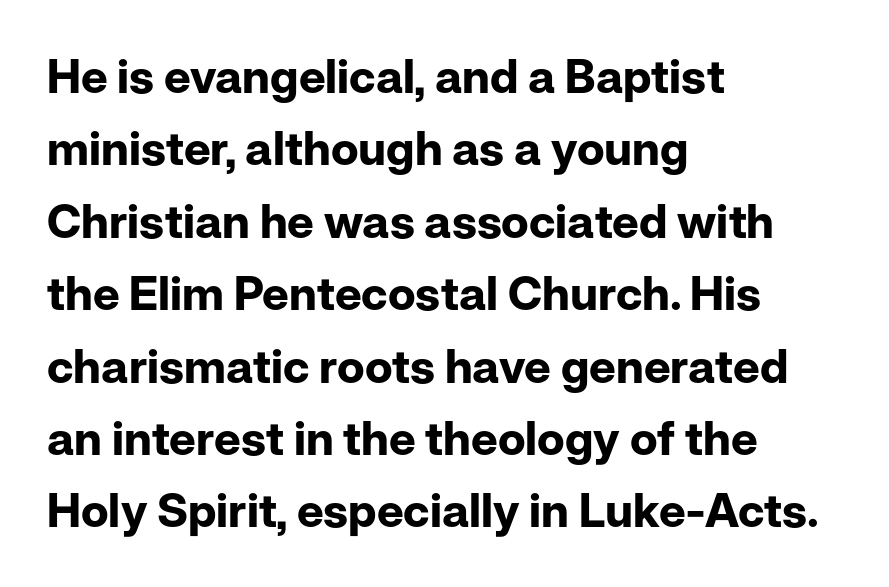
Q: Is the text bold? A: Yes.
Q: Is the text italic (slanted)? A: No, it is upright.
Q: Is the typeface a serif or a sans-serif typeface? A: Sans-serif.
Q: Is the text underlined? A: No.
Q: How is the paragraph aligned? A: Left-aligned.
Q: Is the spacing between letters normal or unusually wide? A: Normal.
Q: Is the spacing between lines tight, normal or loose? A: Normal.
Q: Width (condensed, normal, or wide)? A: Normal.
Q: Stroke contrast? A: Low.
Q: x-height? A: Medium.
Q: Monospaced? A: No.
